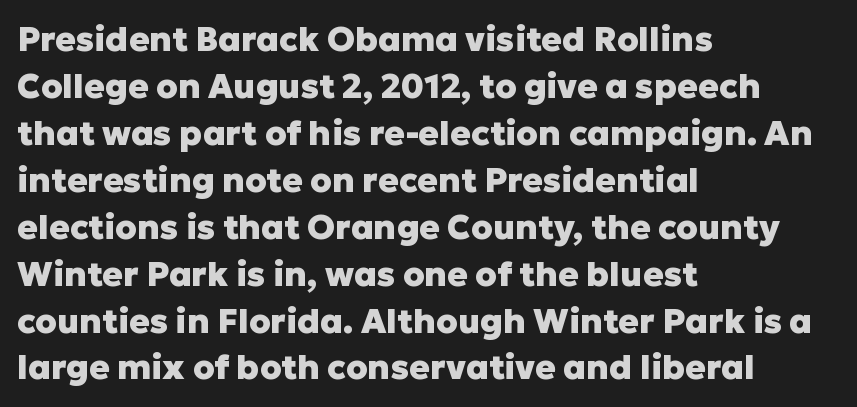
Heavy, bold letterforms. Nothing unusual about the tracking: characters are spaced as the font intends. The passage shown is typeset with a sans-serif family. This block has exactly the height ordinary leading produces. Horizontally, the lines are justified to the leading edge only. Unmarked baselines from the first word to the last.
